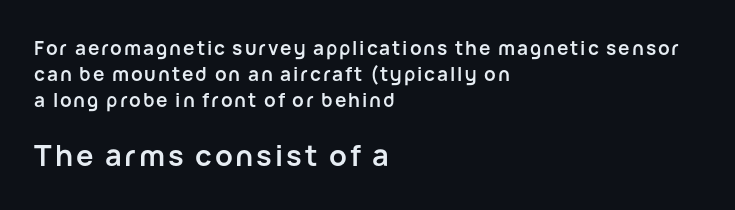
{"serif": "no", "italic": "no", "bold": "yes", "weight": "semibold", "width": "normal", "stroke_contrast": "low", "x_height": "medium", "monospaced": "no", "underline": "no", "align": "left", "line_spacing": "normal", "line_spacing_ratio": 1.37, "larger_block": "second", "size_ratio": 1.53, "glyph_px": 29}
